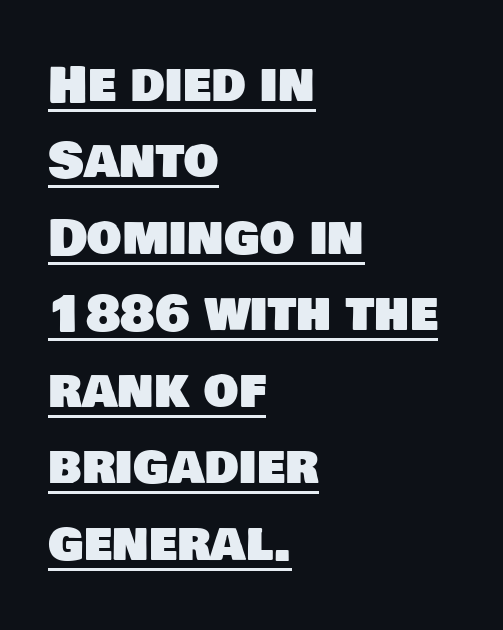
Honestly, the letter spacing is just normal — you wouldn't notice it. Note the varied advance widths — an 'i' is clearly narrower than an 'm'. I'd call this a sans setting — the letters go barefoot. The rendering uses the underline text-decoration.
